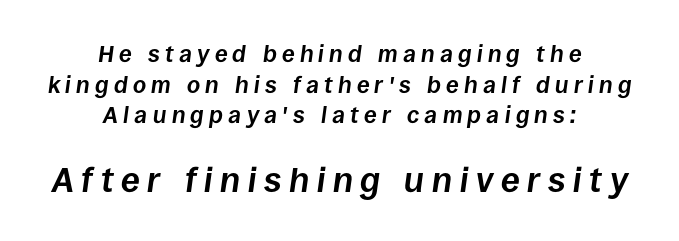
Q: Is the text bold? A: Yes.
Q: Is the text italic (slanted)? A: Yes, it leans right by about 8 degrees.
Q: Is the text underlined? A: No.
Q: How is the paragraph aligned? A: Centered.
Q: Is the spacing between letters normal or unusually wide? A: Unusually wide.
Q: Is the spacing between lines tight, normal or loose? A: Normal.
Q: Which block of text is set in a larger size, the first (top) or the second (bottom)? A: The second (bottom) one.
Q: Width (condensed, normal, or wide)? A: Normal.
Q: Stroke contrast? A: Low.
Q: x-height? A: Large.
Q: Monospaced? A: No.
